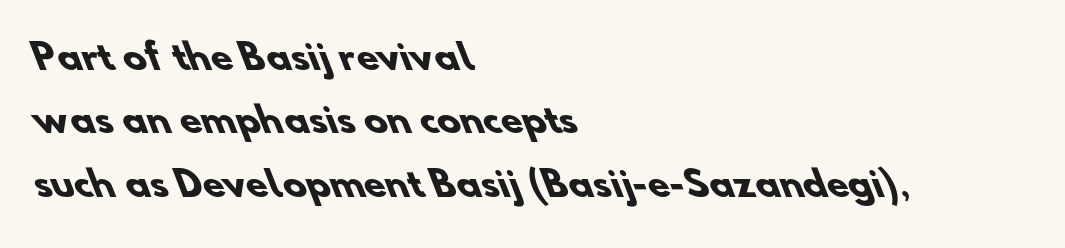
{"serif": "no", "bold": "yes", "weight": "heavy", "width": "normal", "stroke_contrast": "low", "x_height": "small", "monospaced": "no", "underline": "no", "align": "left", "line_spacing_ratio": 1.81, "letter_spacing": "normal", "letter_spacing_em": 0.0, "glyph_px": 35}
